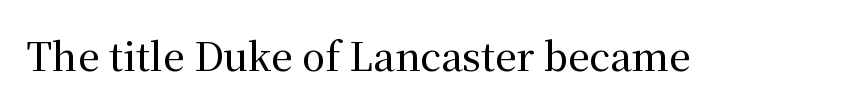
{"serif": "yes", "italic": "no", "width": "normal", "stroke_contrast": "medium", "x_height": "medium", "monospaced": "no", "underline": "no", "letter_spacing": "normal", "letter_spacing_em": 0.0, "glyph_px": 38}
